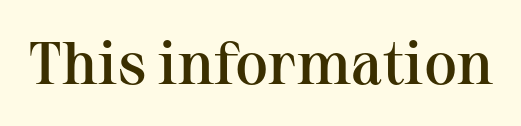
Q: Is the text bold? A: Semi-bold.
Q: Is the text italic (slanted)? A: No, it is upright.
Q: Is the typeface a serif or a sans-serif typeface? A: Serif.
Q: Is the text underlined? A: No.
Q: Is the spacing between letters normal or unusually wide? A: Normal.
Q: Width (condensed, normal, or wide)? A: Normal.
Q: Stroke contrast? A: Medium.
Q: x-height? A: Medium.
Q: Monospaced? A: No.
